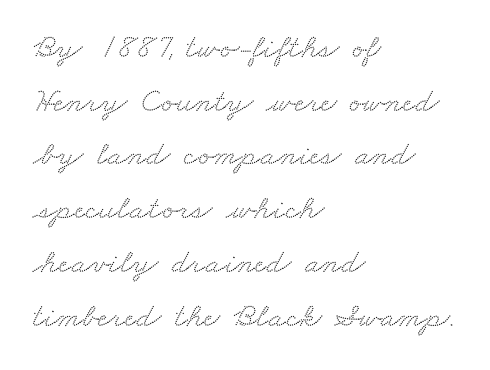
The image shows 34 px wide serif type; set left-aligned, normal line spacing (1.58x), normal letter spacing, not underlined; medium stroke contrast and a small x-height.
